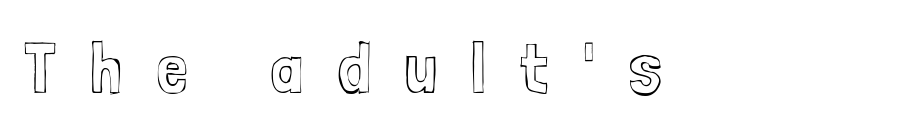
{"italic": "no", "width": "condensed", "x_height": "medium", "monospaced": "no", "underline": "no", "align": "left", "letter_spacing": "wide", "letter_spacing_em": 0.47, "glyph_px": 72}
